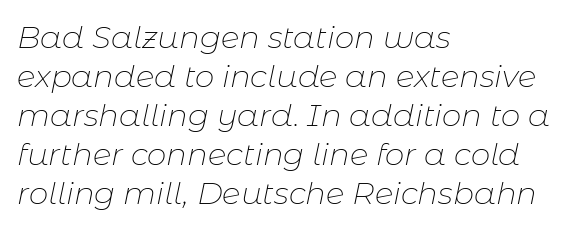
{"italic": "yes", "lean": "right", "slant_degrees": 11, "bold": "no", "weight": "thin", "width": "normal", "stroke_contrast": "low", "x_height": "medium", "monospaced": "no", "underline": "no", "align": "left", "line_spacing": "normal", "line_spacing_ratio": 1.26, "letter_spacing": "normal", "letter_spacing_em": 0.0, "glyph_px": 31}
